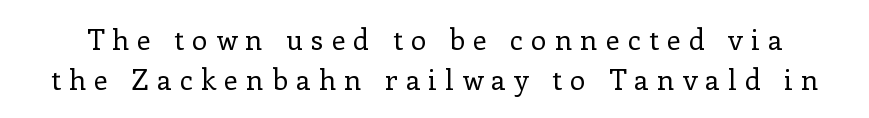
Q: Is the text bold? A: No.
Q: Is the text italic (slanted)? A: No, it is upright.
Q: Is the typeface a serif or a sans-serif typeface? A: Serif.
Q: Is the text underlined? A: No.
Q: Is the spacing between letters normal or unusually wide? A: Unusually wide.
Q: Is the spacing between lines tight, normal or loose? A: Normal.
Q: Width (condensed, normal, or wide)? A: Normal.
Q: Stroke contrast? A: Low.
Q: x-height? A: Medium.
Q: Monospaced? A: No.
